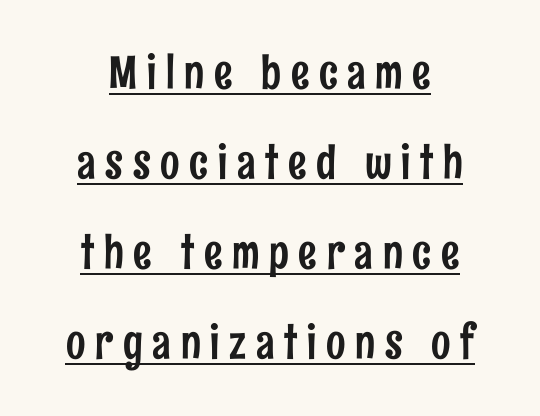
The image shows 46 px condensed sans-serif type, upright; set centered, loose line spacing (1.96x), unusually wide letter spacing (+0.21 em), underlined; low stroke contrast and a medium x-height.
